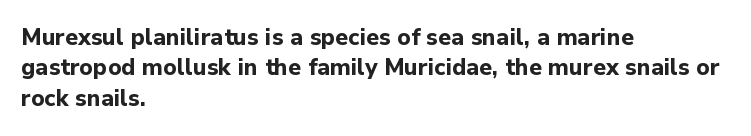
{"italic": "no", "bold": "yes", "underline": "no", "align": "left", "line_spacing": "normal", "line_spacing_ratio": 1.32, "letter_spacing": "normal", "letter_spacing_em": 0.0, "glyph_px": 23}
